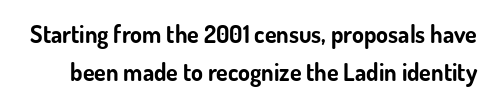
Here the glyphs are tracked normally, forming tight word shapes. The string is rendered with underlining switched off. The font is running at its bold setting. If you measured baseline to baseline, you'd find a middling distance.
